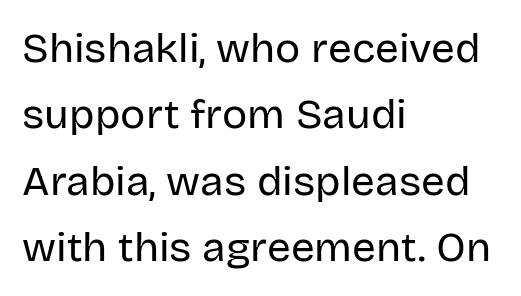
{"serif": "no", "italic": "no", "bold": "no", "weight": "regular", "width": "normal", "stroke_contrast": "low", "x_height": "large", "monospaced": "no", "underline": "no", "align": "left", "line_spacing": "normal", "line_spacing_ratio": 1.58, "letter_spacing": "normal", "letter_spacing_em": 0.0, "glyph_px": 42}
